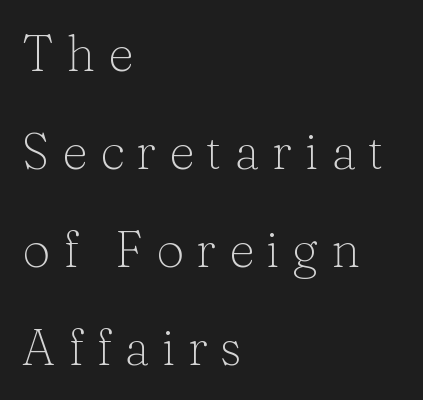
The image shows 50 px light serif type, upright; set left-aligned, loose line spacing (1.96x), unusually wide letter spacing (+0.25 em), not underlined; low stroke contrast and a medium x-height.
